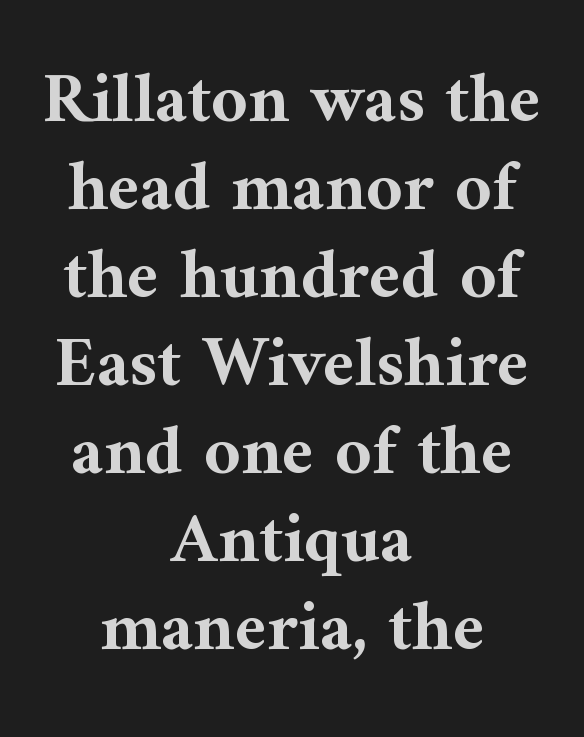
Q: Is the text bold? A: Yes.
Q: Is the text italic (slanted)? A: No, it is upright.
Q: Is the typeface a serif or a sans-serif typeface? A: Serif.
Q: Is the text underlined? A: No.
Q: How is the paragraph aligned? A: Centered.
Q: Is the spacing between letters normal or unusually wide? A: Normal.
Q: Width (condensed, normal, or wide)? A: Normal.
Q: Stroke contrast? A: Medium.
Q: x-height? A: Medium.
Q: Monospaced? A: No.
